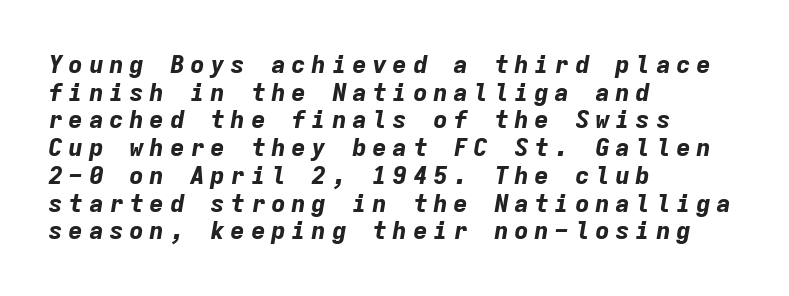
The image shows 25 px bold type, italic (leaning right); set left-aligned, tight line spacing (1.11x), unusually wide letter spacing (+0.21 em), not underlined.
